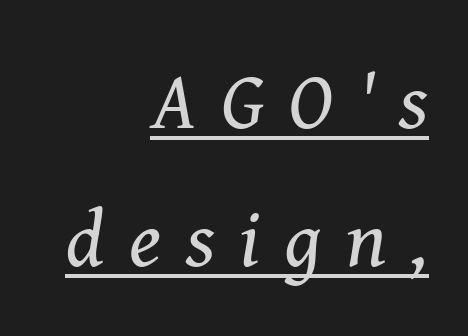
In CSS terms this would be text-align: right. Loose tracking; the words dissolve into strings of separated letters. On a weight scale, this lands at 450 or below. Observe the serifs anchoring each vertical stroke in this sample. This is oblique type, the kind used for emphasis or titles.
